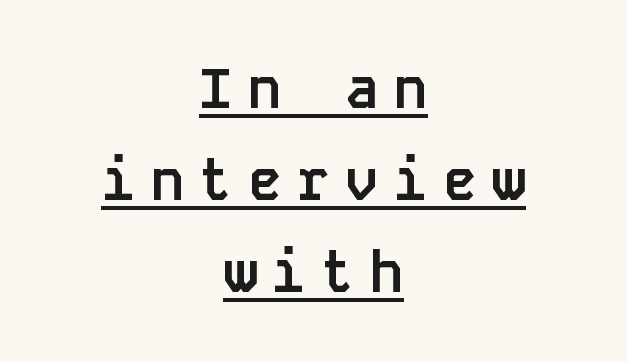
This is underlined copy, the kind a proofreader might mark for attention. The letters march in equal steps, a hallmark of fixed-pitch type. A centered setting, common on invitations and titles, is used for this passage. Each word looks stretched out because of the extra space between its letters. Thick stems and heavy bowls — unmistakably bold.
